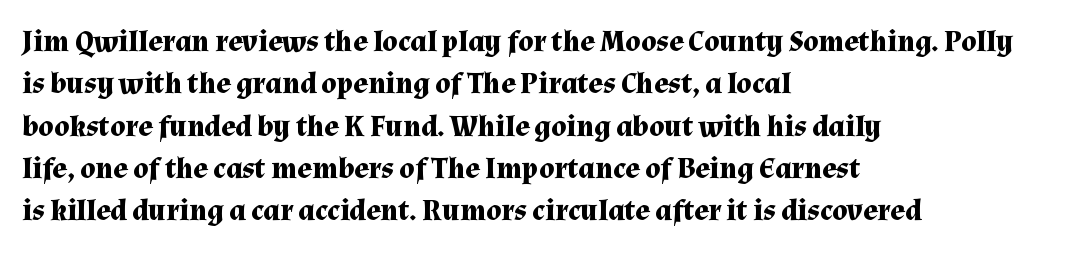
The characters display serif detailing at their extremities. Italic? Not at all — the glyphs are vertical. Set as a true bold cut, around the 700 mark. You could not count columns in this text — the font is proportionally spaced.
